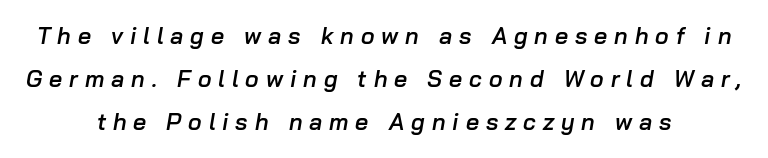
The image shows 23 px text type, italic (leaning right); set centered, line spacing 1.87x, unusually wide letter spacing (+0.3 em), not underlined.
